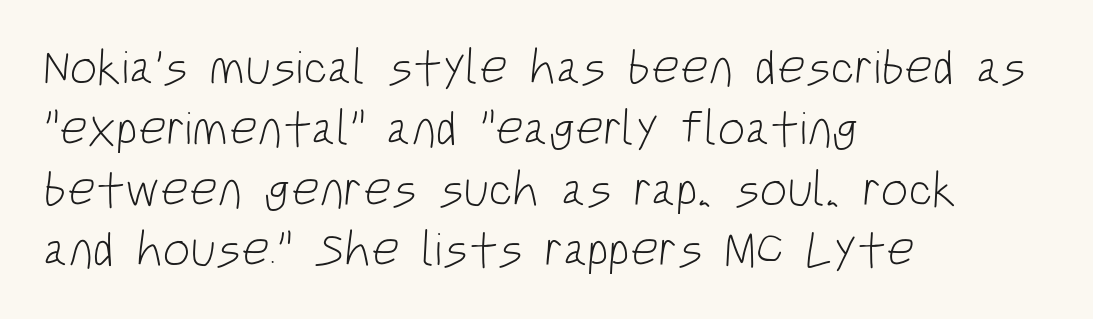
Nope, no serifs anywhere on these letters. The passage shown is not underscored anywhere. The compositor pushed each line to the left boundary. No heavy texture on the line: the type isn't bold.
